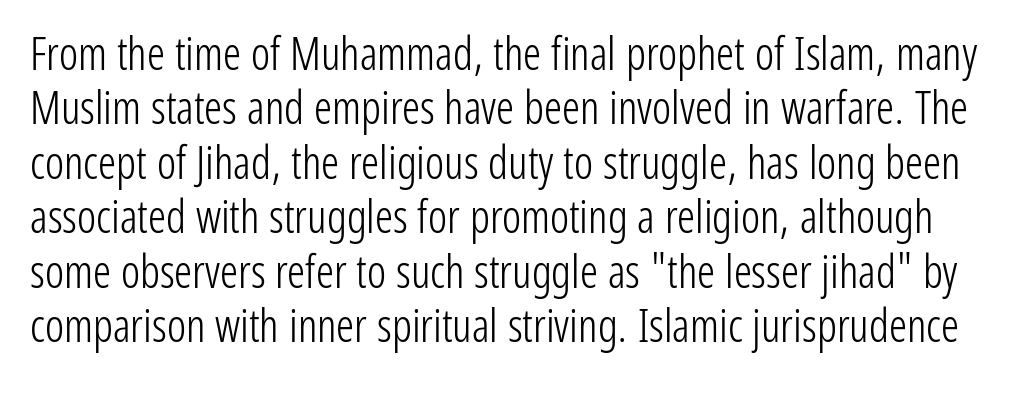
This is roman type, the default non-slanted kind. These glyphs show unthickened strokes, regular width or finer. Each row of text sits above clean, open space. Classification — sans serif. Proportional: the letters do not fall into vertical columns.
